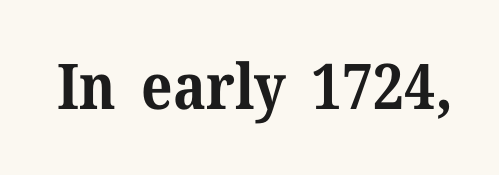
{"serif": "yes", "italic": "no", "bold": "yes", "weight": "bold", "width": "normal", "stroke_contrast": "medium", "x_height": "medium", "monospaced": "no", "underline": "no", "letter_spacing": "normal", "letter_spacing_em": 0.0, "glyph_px": 63}
